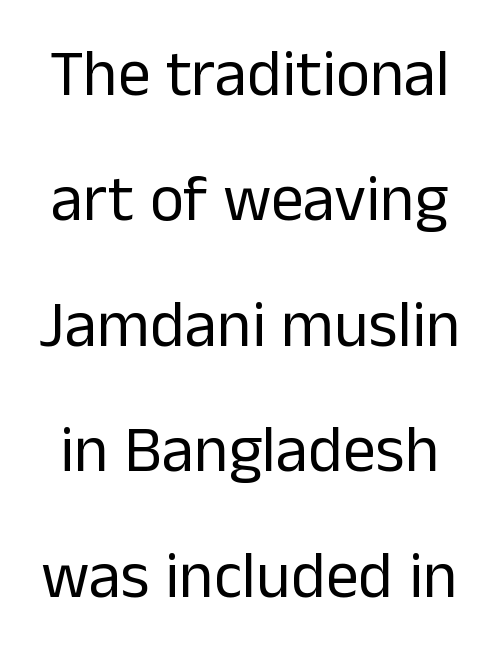
{"serif": "no", "italic": "no", "bold": "no", "weight": "regular", "width": "normal", "stroke_contrast": "low", "x_height": "medium", "monospaced": "no", "underline": "no", "line_spacing": "loose", "line_spacing_ratio": 1.93, "letter_spacing": "normal", "letter_spacing_em": 0.0, "glyph_px": 65}
